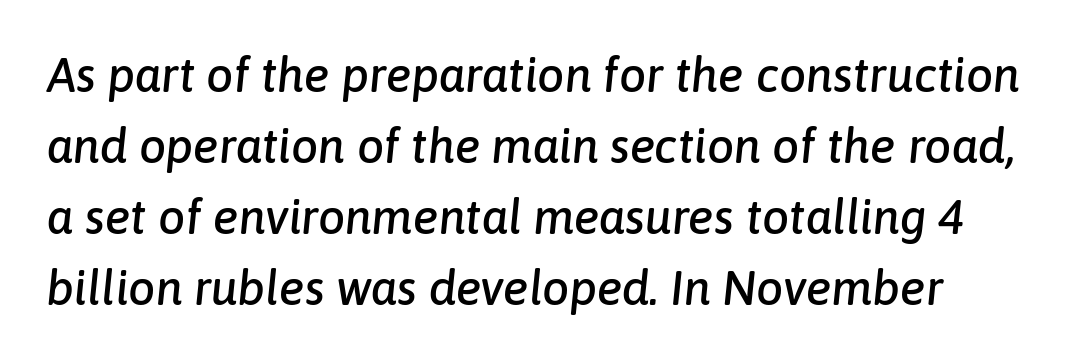
The image shows 48 px text type, italic (leaning right); set left-aligned, normal line spacing (1.48x), normal letter spacing, not underlined; low stroke contrast and a medium x-height.
